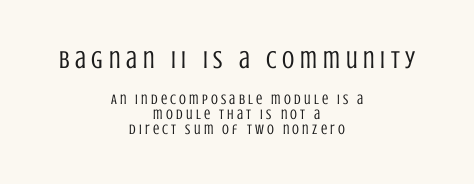
The image shows 25 px text type, upright; set centered, tight line spacing (1.06x), unusually wide letter spacing (+0.23 em), not underlined; the first (top) block is 1.79x larger.
